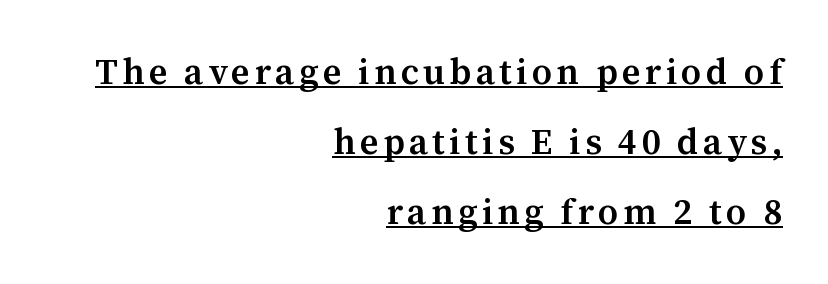
{"serif": "yes", "italic": "no", "bold": "semi", "weight": "semibold", "width": "normal", "stroke_contrast": "medium", "x_height": "medium", "monospaced": "no", "underline": "yes", "align": "right", "line_spacing": "loose", "line_spacing_ratio": 1.95, "glyph_px": 36}
